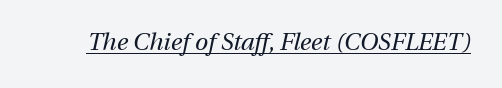
The image shows 24 px text type, italic (leaning right); set normal letter spacing, underlined.
